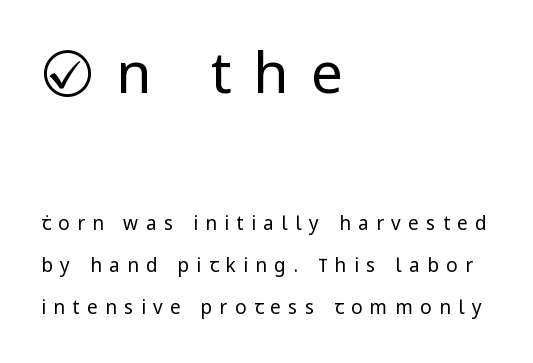
The image shows 57 px regular-weight sans-serif type, upright; set left-aligned, loose line spacing (2.2x), unusually wide letter spacing (+0.39 em), not underlined; the first (top) block is 3.0x larger; low stroke contrast and a medium x-height.
